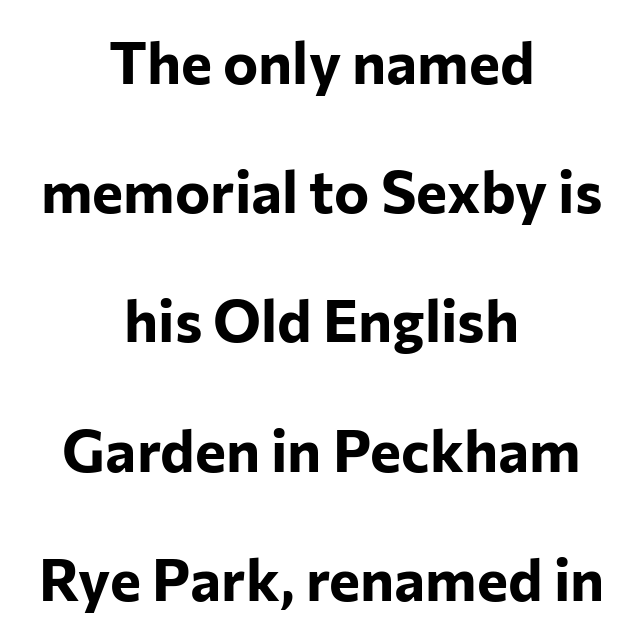
{"serif": "no", "italic": "no", "bold": "yes", "weight": "bold", "width": "normal", "stroke_contrast": "low", "x_height": "medium", "monospaced": "no", "underline": "no", "align": "center", "line_spacing": "loose", "line_spacing_ratio": 2.19, "letter_spacing": "normal", "letter_spacing_em": 0.0, "glyph_px": 59}
